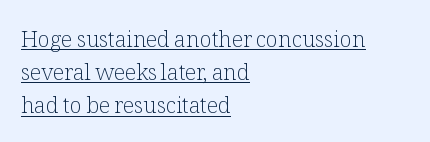
Q: Is the text bold? A: No.
Q: Is the text italic (slanted)? A: No, it is upright.
Q: Is the text underlined? A: Yes.
Q: How is the paragraph aligned? A: Left-aligned.
Q: Is the spacing between letters normal or unusually wide? A: Normal.
Q: Is the spacing between lines tight, normal or loose? A: Normal.
